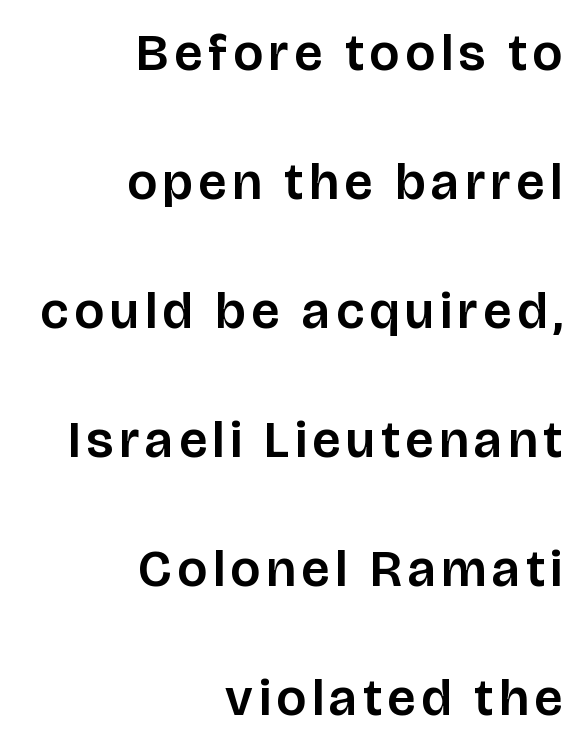
The image shows 52 px sans-serif type, upright; set right-aligned, loose line spacing (2.48x), not underlined; low stroke contrast and a large x-height.
